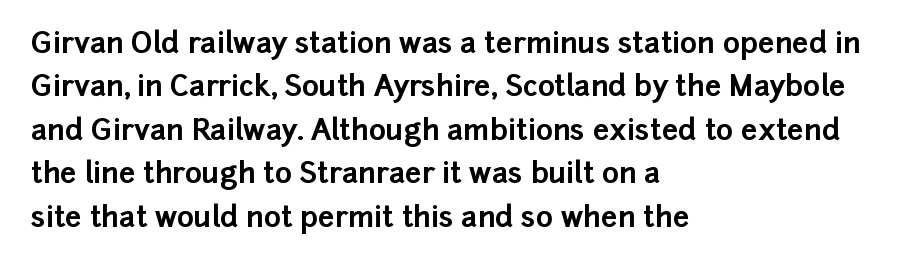
The image shows 29 px bold sans-serif type, upright; set left-aligned, normal line spacing (1.5x), normal letter spacing, not underlined; low stroke contrast and a medium x-height.
